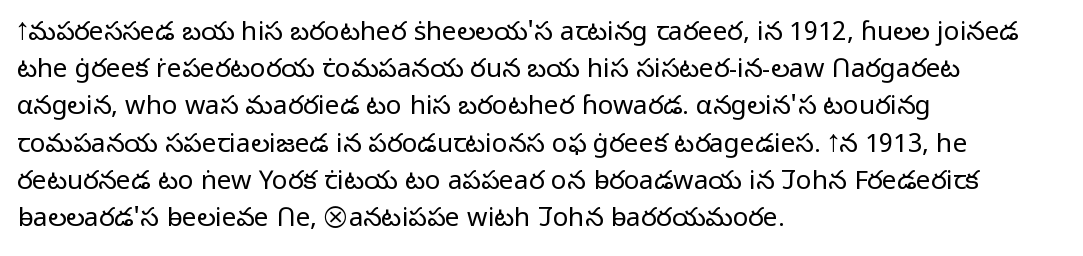
The image shows 26 px text type, upright; set left-aligned, normal line spacing (1.43x), normal letter spacing, not underlined.
